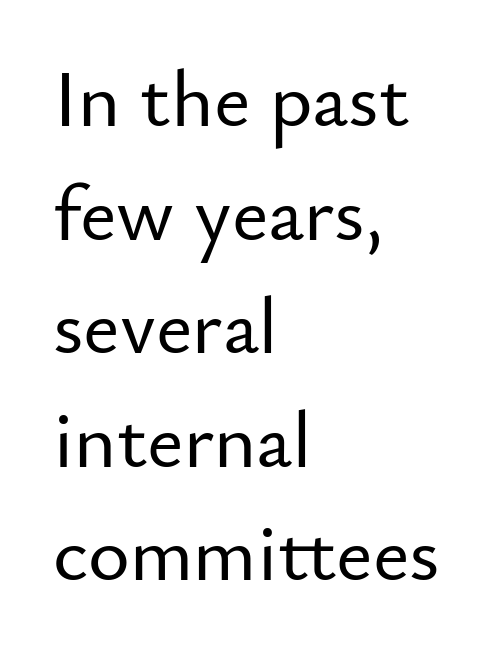
Note the varied advance widths — an 'i' is clearly narrower than an 'm'. The line-height multiplier appears to be the usual default. The font family rendered here belongs to the sans-serif group. Every stem runs plumb, perpendicular to the baseline. Each word holds together tightly as a unit, with standard inter-letter gaps.
